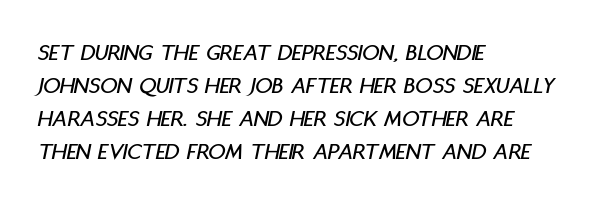
Default kerning and tracking; the words read as compact shapes. Rule under the text: the space is simply empty. If you measured baseline to baseline, you'd find a middling distance. Caption: multi-line text, flush left, ragged right. Italic? Definitely — the glyphs are oblique.
